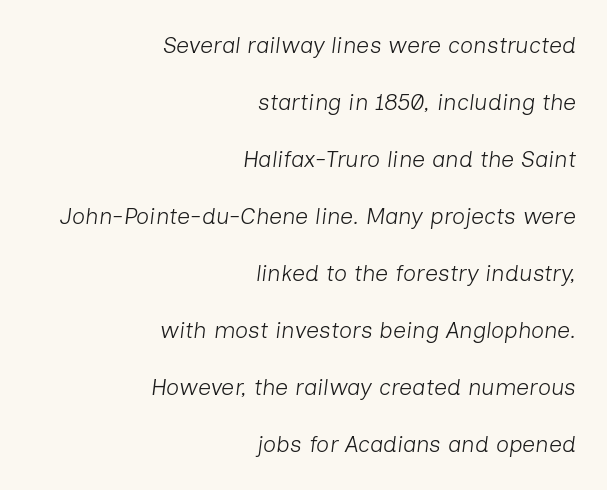
Emphasis-style slanted type is in use. Does extra space separate the letters? No, they use regular spacing. How would I describe the line gaps? Wide and relaxed. The baseline area is clear. This rendering uses right alignment, leaving the left contour irregular.
